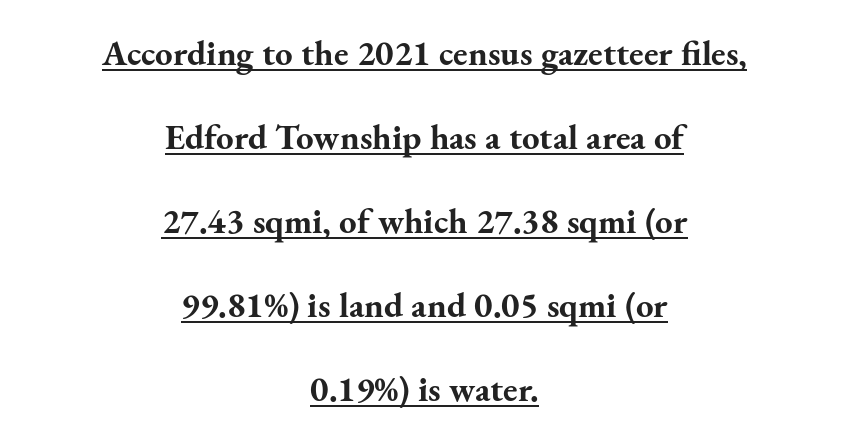
Do the letters lean? They stand straight. Note: serifs present on the glyphs. The characters look thick and weighty, a clear bold. You can see a thin bar hugging the bottom of the glyphs. Notice the wide empty band between every row — that's loose leading.
